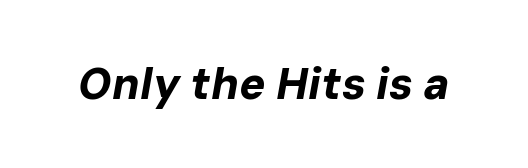
These lines keep a tight, regular rhythm from letter to letter. Looks like regular typesetting: each glyph gets only the width it needs. The text carries the slant typical of an italic or oblique font. Plenty of ink on the page — the face is bold.
